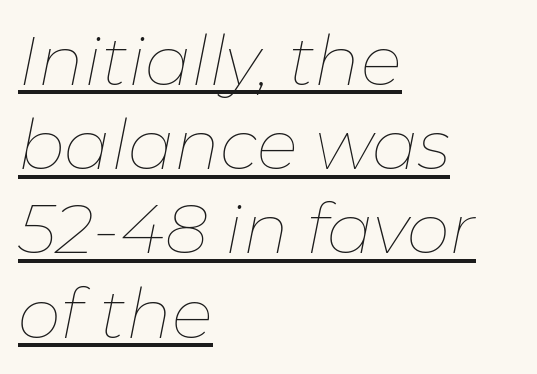
Check the space under the baseline: a stroke is drawn there. If you drew a ruler down the left edge, every line would touch it. Tall strokes in this sample are angled rather than plumb. Compared with typical body copy, the letter spacing here is the same.
